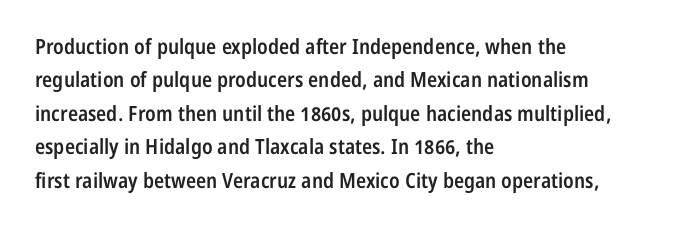
Q: Is the text bold? A: Semi-bold.
Q: Is the text italic (slanted)? A: No, it is upright.
Q: Is the text underlined? A: No.
Q: How is the paragraph aligned? A: Left-aligned.
Q: Is the spacing between letters normal or unusually wide? A: Normal.
Q: Is the spacing between lines tight, normal or loose? A: Normal.
